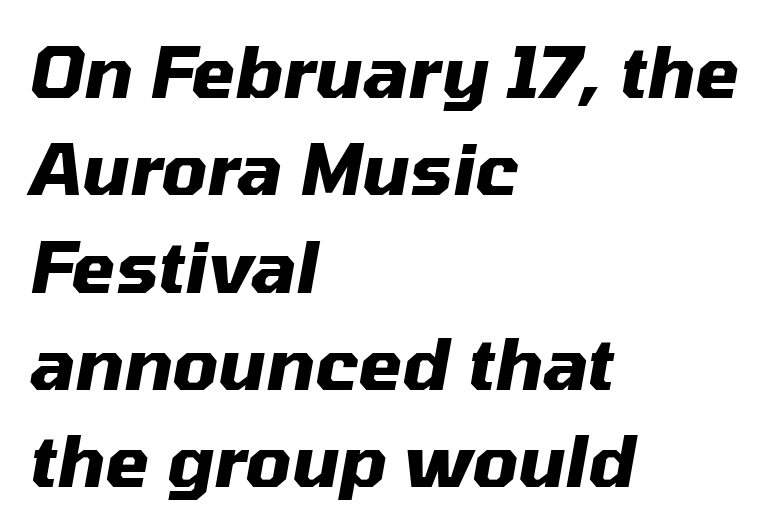
A classic flush-left, rag-right setting is used for this passage. The lines sit at an ordinary, default distance from one another. The letters are slanted; this is an italic face. The rendering uses natural spacing where letterforms have individual widths. A clean baseline with only descenders dipping below it. These lines keep a tight, regular rhythm from letter to letter.
